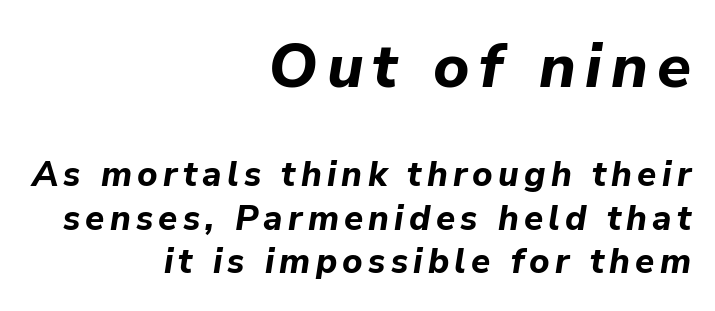
{"italic": "yes", "lean": "right", "slant_degrees": 9, "bold": "yes", "weight": "bold", "width": "normal", "stroke_contrast": "low", "x_height": "medium", "monospaced": "no", "underline": "no", "align": "right", "line_spacing_ratio": 1.24, "larger_block": "first", "size_ratio": 1.77, "glyph_px": 62}
